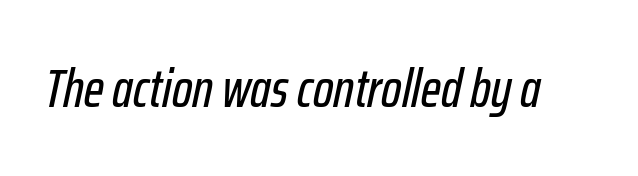
Q: Is the text italic (slanted)? A: Yes, it leans right by about 12 degrees.
Q: Is the text underlined? A: No.
Q: Is the spacing between letters normal or unusually wide? A: Normal.
Q: Width (condensed, normal, or wide)? A: Condensed.
Q: Stroke contrast? A: Low.
Q: x-height? A: Medium.
Q: Monospaced? A: No.
